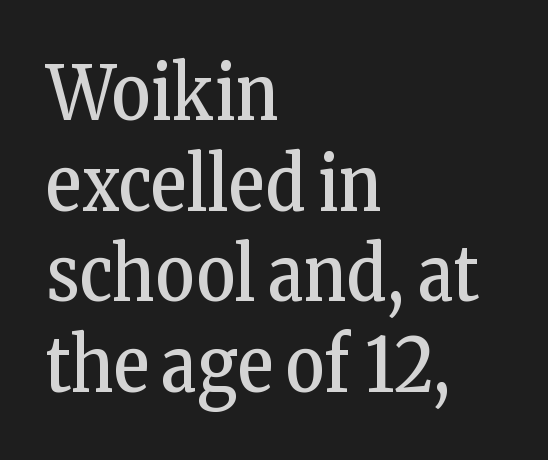
{"serif": "yes", "italic": "no", "bold": "no", "weight": "regular", "width": "condensed", "stroke_contrast": "low", "x_height": "medium", "monospaced": "no", "underline": "no", "align": "left", "line_spacing_ratio": 1.21, "letter_spacing": "normal", "letter_spacing_em": 0.0, "glyph_px": 75}
